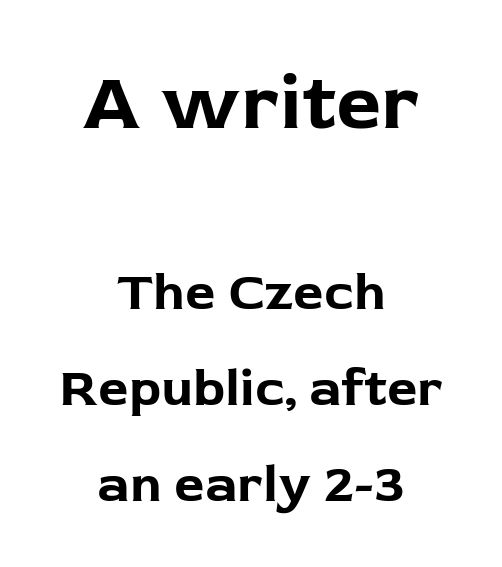
Bigger letters appear in the top chunk; the bottom chunk is reduced. Check the space under the baseline: it is left empty. Short and long lines alike share a common midpoint. Designer's note — italics off, roman on.
